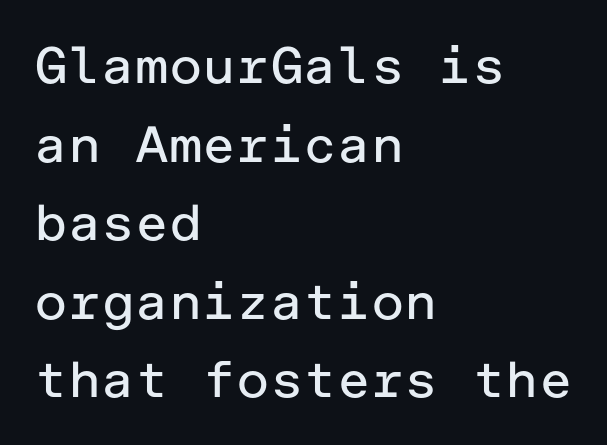
{"serif": "no", "italic": "no", "bold": "no", "weight": "regular", "width": "normal", "stroke_contrast": "low", "x_height": "medium", "underline": "no", "align": "left", "line_spacing": "normal", "line_spacing_ratio": 1.54, "letter_spacing": "normal", "letter_spacing_em": 0.0, "glyph_px": 51}
